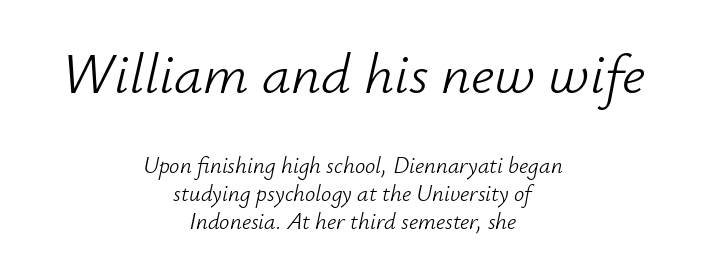
The image shows 58 px light type, italic (leaning right); set centered, line spacing 1.22x, normal letter spacing, not underlined; the first (top) block is 2.52x larger; low stroke contrast and a small x-height.
